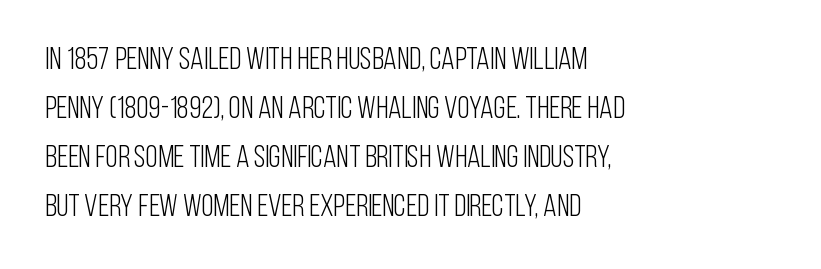
Notice how the stems are strictly vertical — no italics here. No extra ink here — the face is not bold. Does the leading feel generous? No, just average. Here the designer chose a conventional face with non-uniform glyph widths. The gap between lines stays unmarked.
